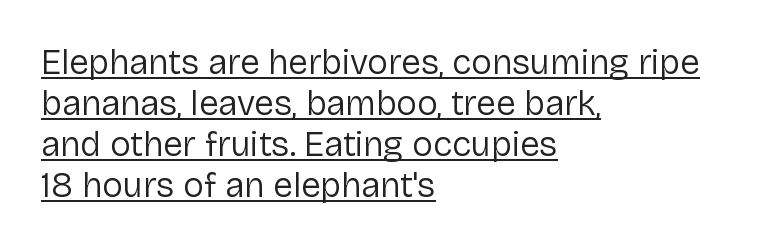
Q: Is the text bold? A: No.
Q: Is the text italic (slanted)? A: No, it is upright.
Q: Is the typeface a serif or a sans-serif typeface? A: Sans-serif.
Q: Is the text underlined? A: Yes.
Q: How is the paragraph aligned? A: Left-aligned.
Q: Is the spacing between letters normal or unusually wide? A: Normal.
Q: Width (condensed, normal, or wide)? A: Normal.
Q: Stroke contrast? A: Low.
Q: x-height? A: Medium.
Q: Monospaced? A: No.
